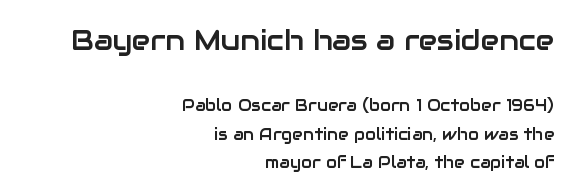
Q: Is the text italic (slanted)? A: No, it is upright.
Q: Is the typeface a serif or a sans-serif typeface? A: Sans-serif.
Q: Is the text underlined? A: No.
Q: How is the paragraph aligned? A: Right-aligned.
Q: Is the spacing between letters normal or unusually wide? A: Normal.
Q: Which block of text is set in a larger size, the first (top) or the second (bottom)? A: The first (top) one.
Q: Width (condensed, normal, or wide)? A: Normal.
Q: Stroke contrast? A: Low.
Q: x-height? A: Medium.
Q: Monospaced? A: No.
